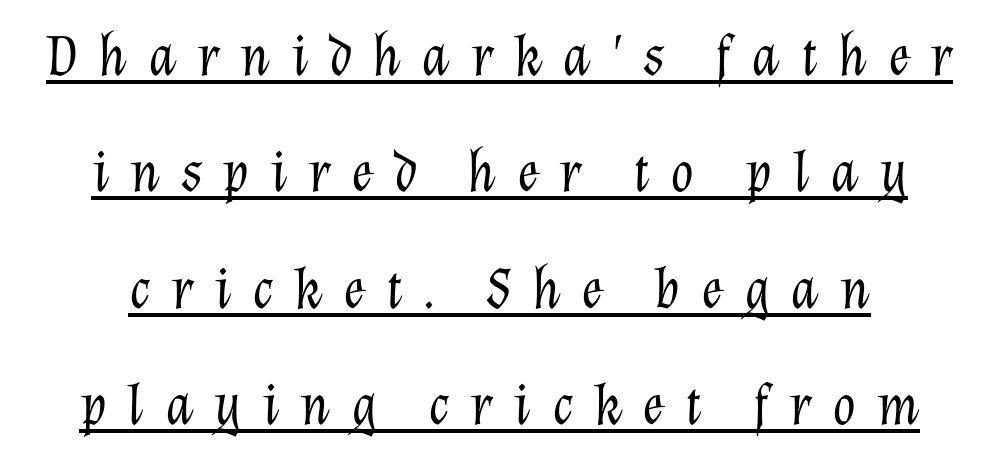
Q: Is the text bold? A: No.
Q: Is the text italic (slanted)? A: Yes, it leans right by about 12 degrees.
Q: Is the text underlined? A: Yes.
Q: How is the paragraph aligned? A: Centered.
Q: Is the spacing between letters normal or unusually wide? A: Unusually wide.
Q: Is the spacing between lines tight, normal or loose? A: Loose.
Q: Width (condensed, normal, or wide)? A: Normal.
Q: Stroke contrast? A: Low.
Q: x-height? A: Medium.
Q: Monospaced? A: No.
